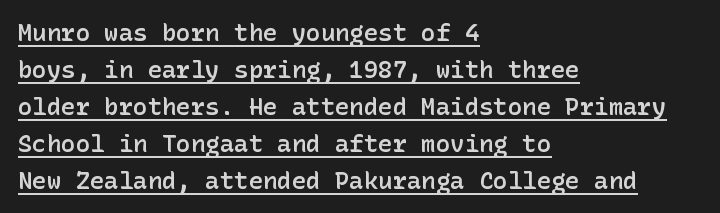
Observe the ordinary spacing: letters are neighbours, not strangers. Line starts are locked; line ends wander. In terms of leading, this rendering sits right in the middle. If you drew a line through each stem, it would be perfectly vertical.
